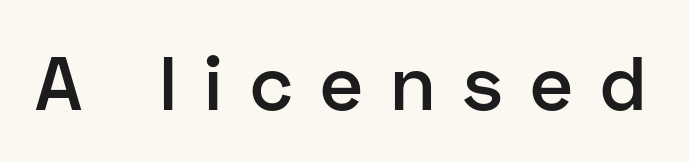
This is moderately heavy type, rendered in semibold. Typographically, this falls in the sans-serif category. Each row of text sits above clean, open space. Tracking value appears strongly positive — letters spread wide. Spacing verdict: proportional, widths tailored to each character.
